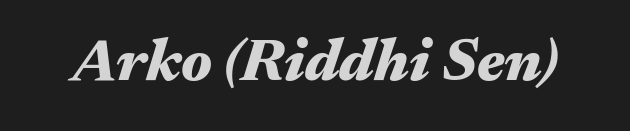
{"italic": "yes", "lean": "right", "slant_degrees": 17, "bold": "yes", "weight": "heavy", "width": "wide", "stroke_contrast": "medium", "x_height": "medium", "monospaced": "no", "underline": "no", "letter_spacing": "normal", "letter_spacing_em": 0.0, "glyph_px": 60}
